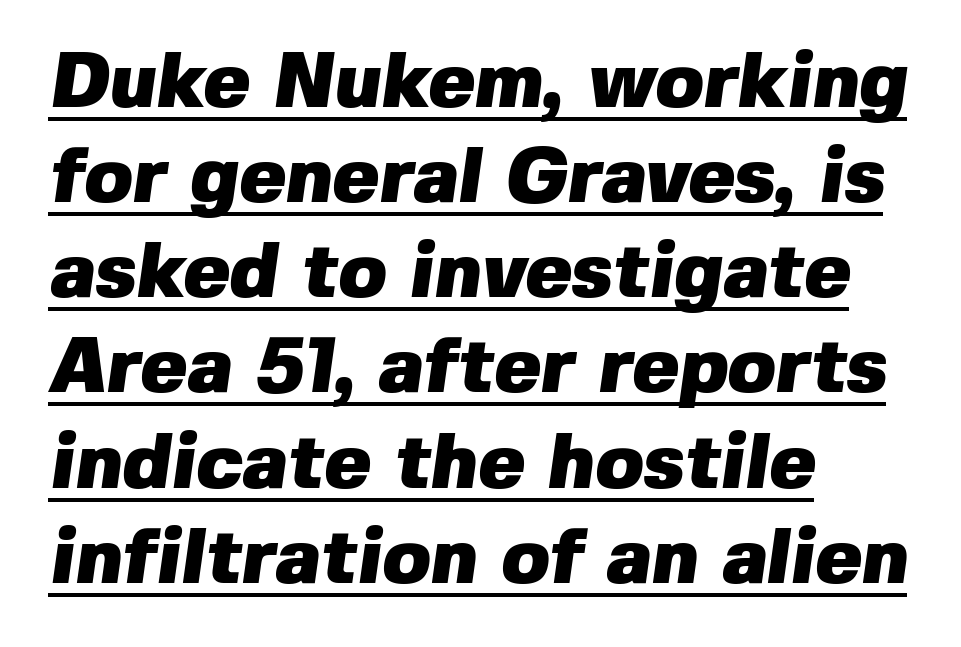
Q: Is the text bold? A: Yes.
Q: Is the typeface a serif or a sans-serif typeface? A: Sans-serif.
Q: Is the text underlined? A: Yes.
Q: How is the paragraph aligned? A: Left-aligned.
Q: Is the spacing between letters normal or unusually wide? A: Normal.
Q: Width (condensed, normal, or wide)? A: Normal.
Q: Stroke contrast? A: Low.
Q: x-height? A: Medium.
Q: Monospaced? A: No.
